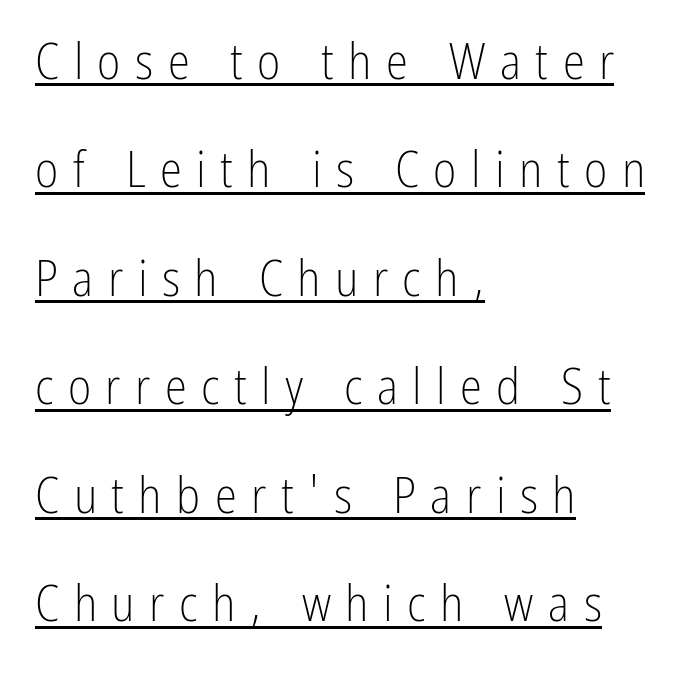
In CSS terms this would be text-align: left. The rendered words wear a rule along their underside. The strokes carry an ordinary text weight at most. Type style note: lacks serifs. In terms of letterspacing, this is a distinctly airy, spread setting.
